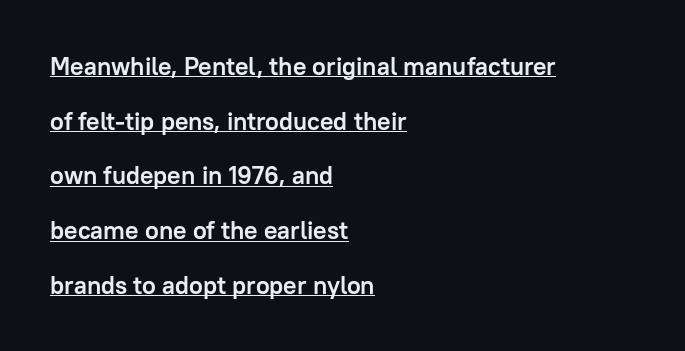
Q: Is the text bold? A: Yes.
Q: Is the text italic (slanted)? A: No, it is upright.
Q: Is the text underlined? A: Yes.
Q: How is the paragraph aligned? A: Left-aligned.
Q: Is the spacing between letters normal or unusually wide? A: Normal.
Q: Is the spacing between lines tight, normal or loose? A: Loose.
